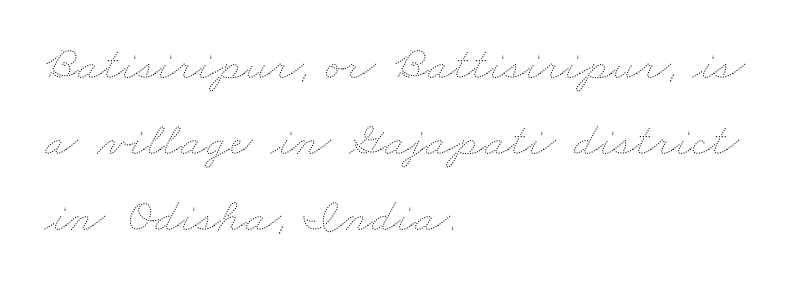
The image shows 48 px thin, wide type; set left-aligned, normal line spacing (1.58x), normal letter spacing, not underlined; medium stroke contrast and a small x-height.
